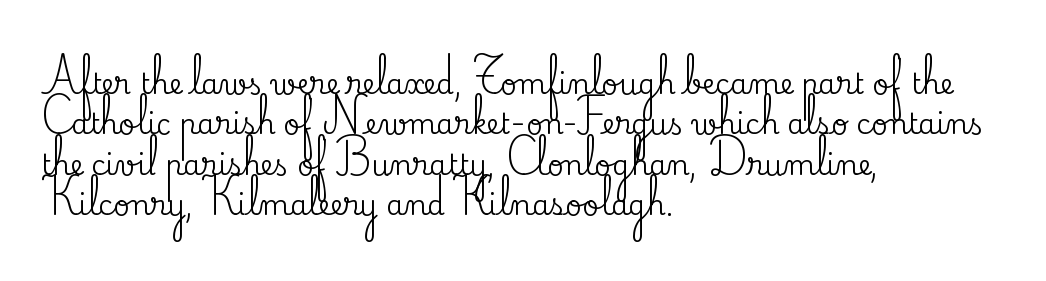
The image shows 28 px serif type, upright; set left-aligned, normal line spacing (1.44x), normal letter spacing, not underlined; medium stroke contrast and a small x-height.
